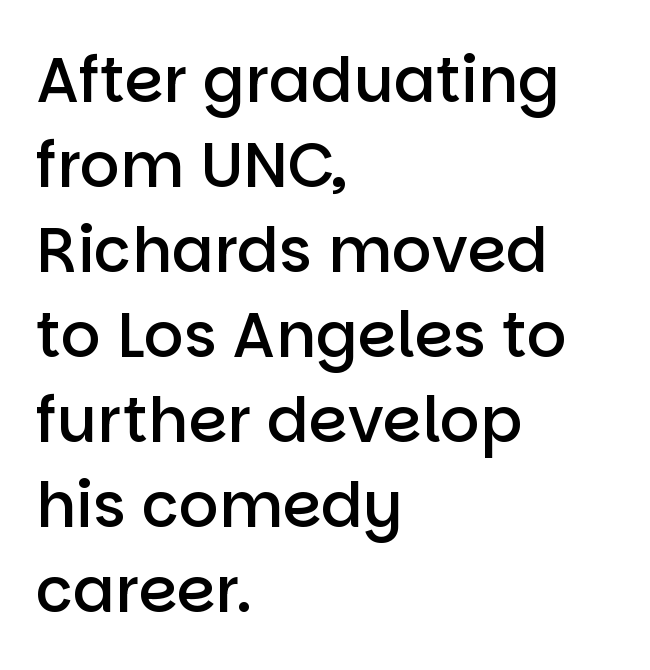
Beneath every word, the page is bare. Glyph-to-glyph distance matches everyday printed text. Type style note: lacks serifs. The face used here is proportionally spaced, like ordinary book or web type.
